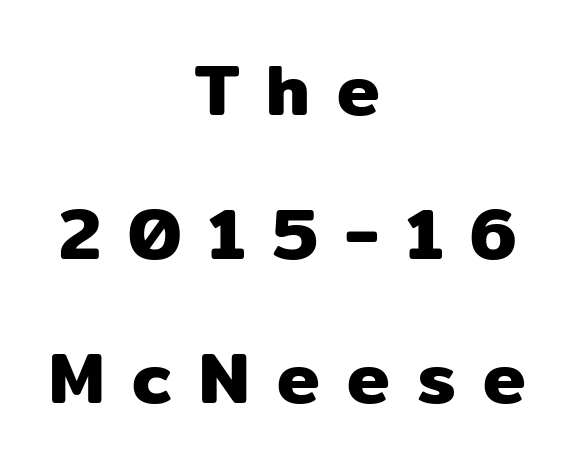
The image shows 72 px sans-serif type, upright; set centered, loose line spacing (2.0x), unusually wide letter spacing (+0.38 em), not underlined; low stroke contrast and a medium x-height.
